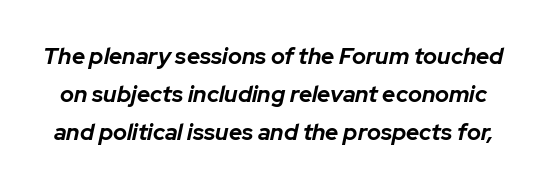
Looking at the ascenders, they clearly lean. Underlining? Definitely not there. Glyph-to-glyph distance matches everyday printed text. Horizontal bands of white between lines are of average thickness. Summary of weight: heavy, a full bold.
